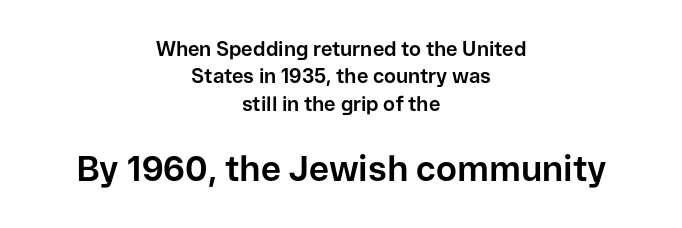
{"serif": "no", "italic": "no", "bold": "yes", "weight": "bold", "width": "normal", "stroke_contrast": "low", "x_height": "medium", "monospaced": "no", "underline": "no", "align": "center", "line_spacing": "normal", "line_spacing_ratio": 1.37, "letter_spacing": "normal", "letter_spacing_em": 0.0, "larger_block": "second", "size_ratio": 1.75, "glyph_px": 35}
